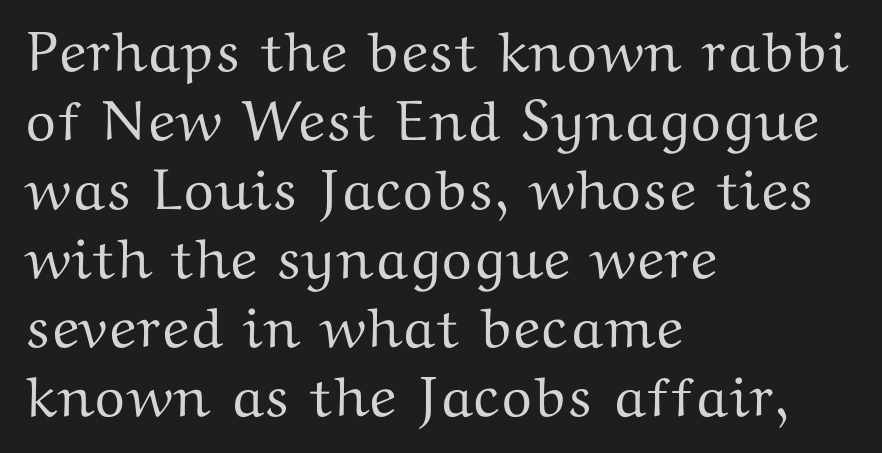
{"serif": "yes", "italic": "no", "width": "wide", "stroke_contrast": "medium", "x_height": "medium", "monospaced": "no", "underline": "no", "align": "left", "line_spacing_ratio": 1.21, "letter_spacing": "normal", "letter_spacing_em": 0.0, "glyph_px": 57}
